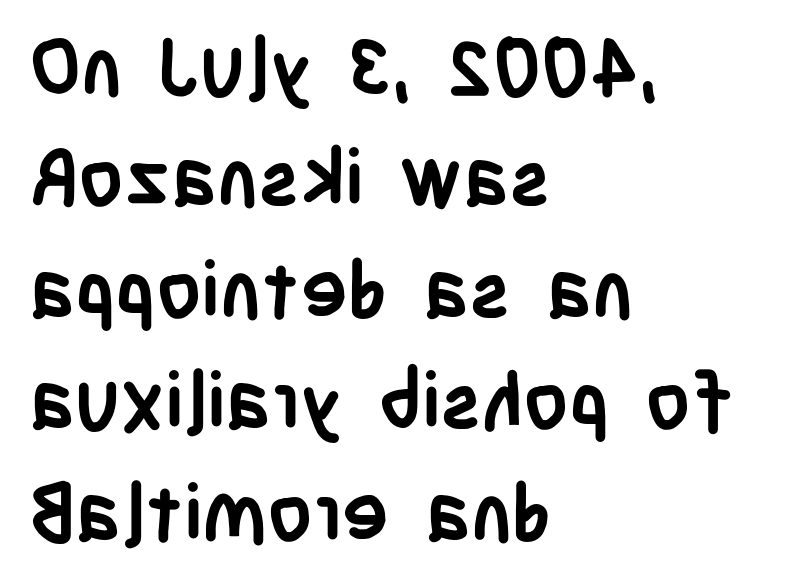
Q: Is the text bold? A: Yes.
Q: Is the text italic (slanted)? A: No, it is upright.
Q: Is the typeface a serif or a sans-serif typeface? A: Sans-serif.
Q: Is the text underlined? A: No.
Q: How is the paragraph aligned? A: Left-aligned.
Q: Is the spacing between letters normal or unusually wide? A: Normal.
Q: Is the spacing between lines tight, normal or loose? A: Normal.
Q: Width (condensed, normal, or wide)? A: Condensed.
Q: Stroke contrast? A: Low.
Q: x-height? A: Large.
Q: Monospaced? A: No.
